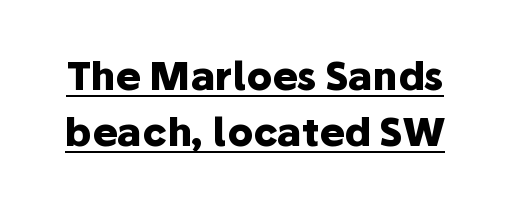
Q: Is the text bold? A: Yes.
Q: Is the text italic (slanted)? A: No, it is upright.
Q: Is the typeface a serif or a sans-serif typeface? A: Sans-serif.
Q: Is the text underlined? A: Yes.
Q: Is the spacing between letters normal or unusually wide? A: Normal.
Q: Is the spacing between lines tight, normal or loose? A: Normal.
Q: Width (condensed, normal, or wide)? A: Normal.
Q: Stroke contrast? A: Low.
Q: x-height? A: Medium.
Q: Monospaced? A: No.
